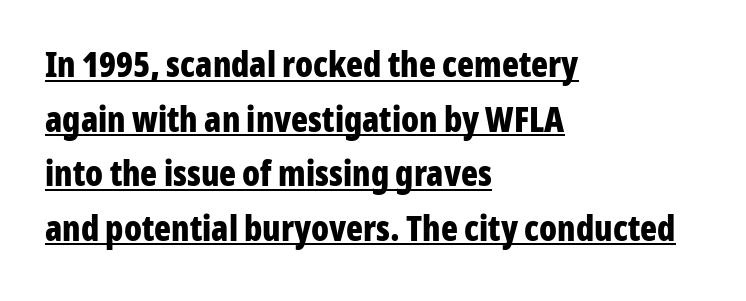
The image shows 35 px bold, condensed sans-serif type, upright; set left-aligned, normal line spacing (1.56x), normal letter spacing, underlined; low stroke contrast and a medium x-height.
